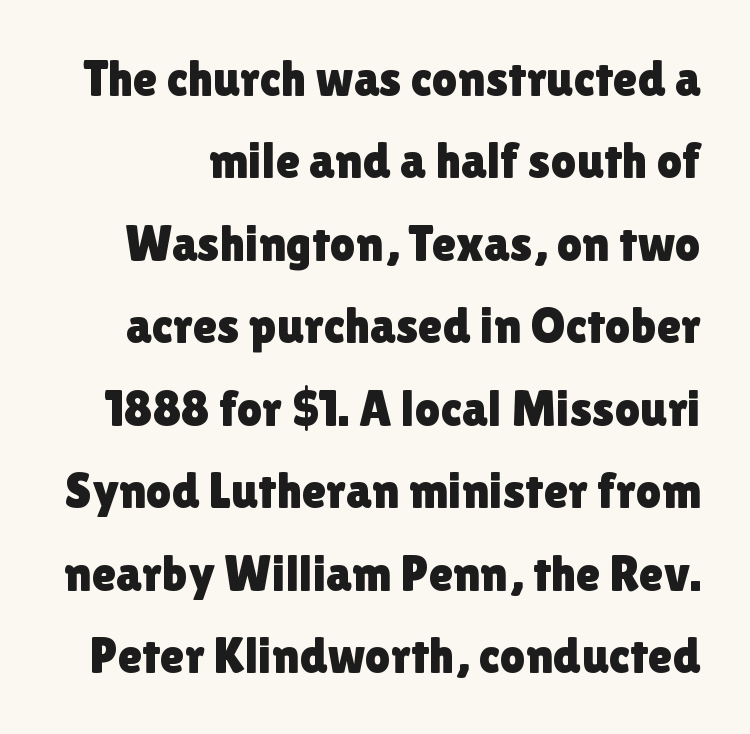
{"serif": "no", "italic": "no", "width": "normal", "stroke_contrast": "low", "x_height": "medium", "monospaced": "no", "underline": "no", "line_spacing": "normal", "line_spacing_ratio": 1.65, "letter_spacing": "normal", "letter_spacing_em": 0.0, "glyph_px": 50}
